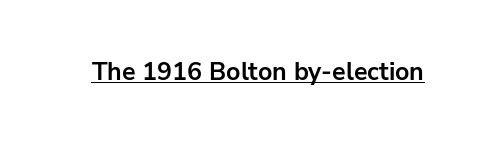
The face used here appears with an underline applied. Nope, not italic — everything's standing straight. This is heavy type, rendered in bold. Nobody touched the tracking dial on this one.
